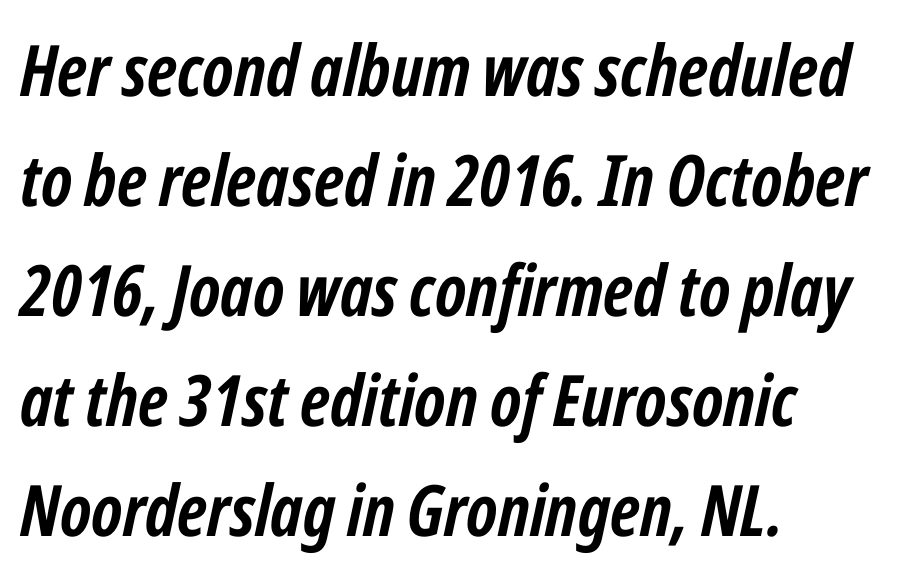
The image shows 71 px semibold, condensed type, italic (leaning right); set left-aligned, normal line spacing (1.55x), normal letter spacing, not underlined; low stroke contrast and a medium x-height.
